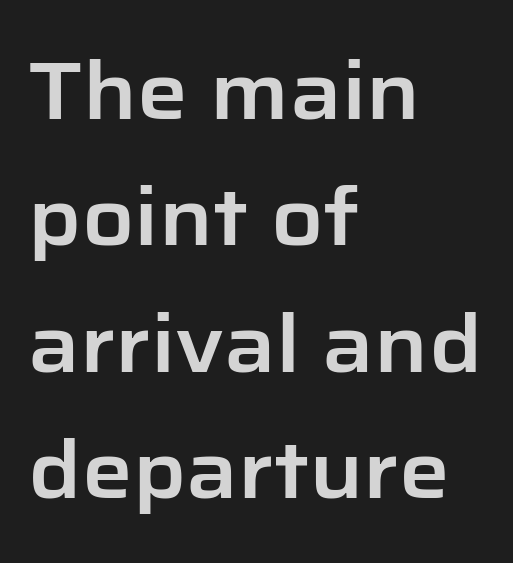
Nobody touched the tracking dial on this one. Rendered with straight, roman letterforms. Regular leading. The paragraph has a hard left edge and a soft right edge.
